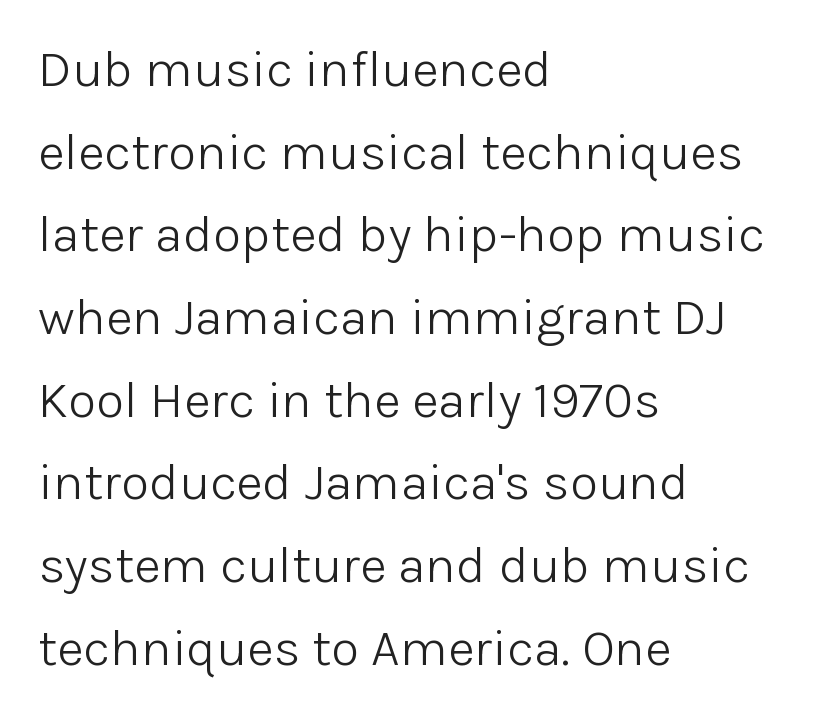
{"serif": "no", "italic": "no", "bold": "no", "weight": "light", "width": "normal", "stroke_contrast": "low", "x_height": "medium", "monospaced": "no", "underline": "no", "align": "left", "line_spacing": "normal", "line_spacing_ratio": 1.59, "letter_spacing": "normal", "letter_spacing_em": 0.0, "glyph_px": 52}
